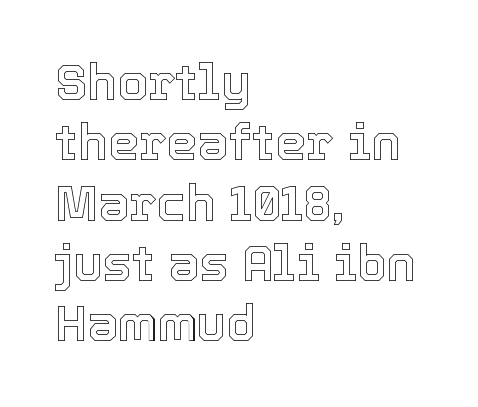
The image shows 49 px text type, upright; set left-aligned, line spacing 1.23x, normal letter spacing, not underlined; a medium x-height.
